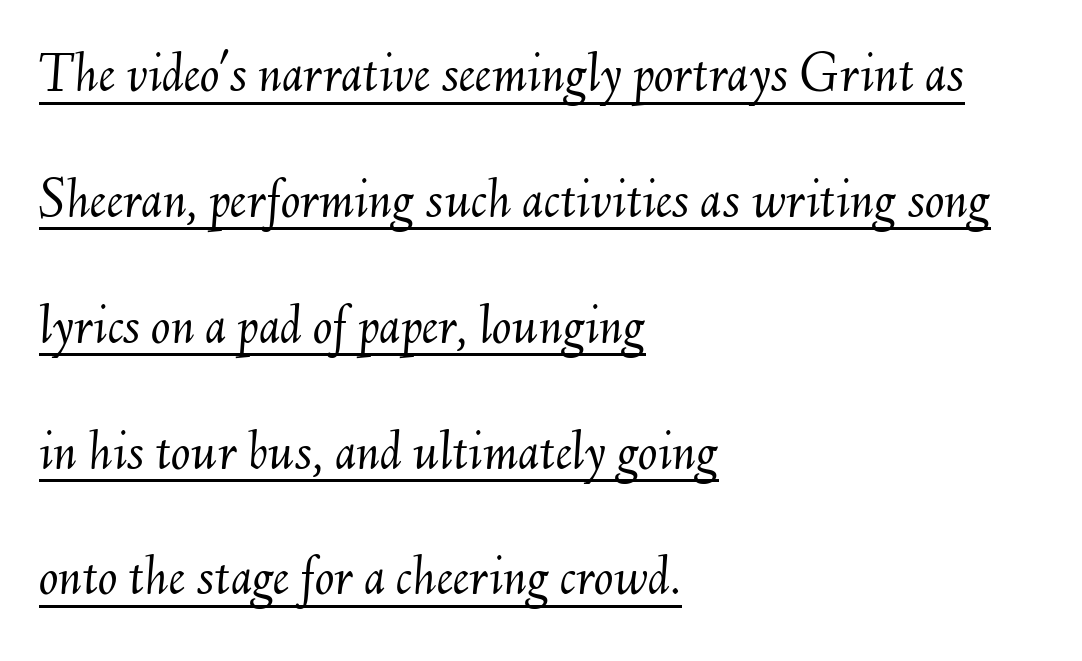
{"italic": "yes", "lean": "right", "slant_degrees": 6, "bold": "no", "weight": "light", "width": "normal", "stroke_contrast": "medium", "x_height": "small", "monospaced": "no", "underline": "yes", "align": "left", "line_spacing": "loose", "line_spacing_ratio": 2.17, "letter_spacing": "normal", "letter_spacing_em": 0.0, "glyph_px": 58}
